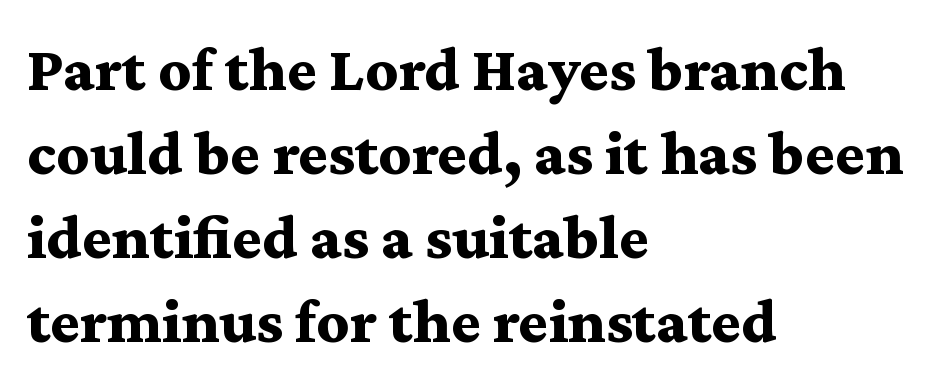
Q: Is the text bold? A: Yes.
Q: Is the text italic (slanted)? A: No, it is upright.
Q: Is the typeface a serif or a sans-serif typeface? A: Serif.
Q: Is the text underlined? A: No.
Q: How is the paragraph aligned? A: Left-aligned.
Q: Is the spacing between letters normal or unusually wide? A: Normal.
Q: Is the spacing between lines tight, normal or loose? A: Normal.
Q: Width (condensed, normal, or wide)? A: Wide.
Q: Stroke contrast? A: Medium.
Q: x-height? A: Medium.
Q: Monospaced? A: No.
